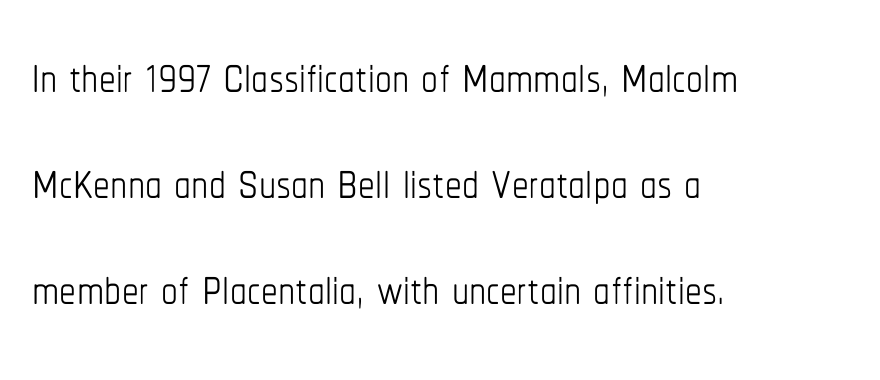
{"italic": "no", "bold": "no", "weight": "thin", "width": "condensed", "stroke_contrast": "low", "x_height": "medium", "monospaced": "no", "underline": "no", "align": "left", "line_spacing": "normal", "line_spacing_ratio": 1.58, "letter_spacing": "normal", "letter_spacing_em": 0.0, "glyph_px": 67}
